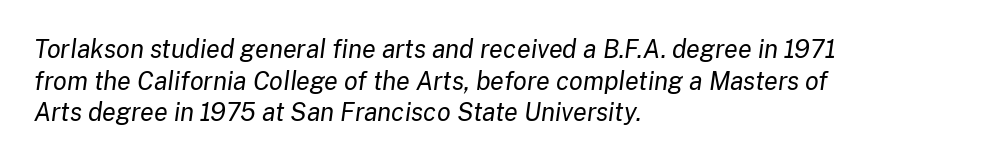
Q: Is the text bold? A: No.
Q: Is the text italic (slanted)? A: Yes, it leans right by about 8 degrees.
Q: Is the text underlined? A: No.
Q: How is the paragraph aligned? A: Left-aligned.
Q: Is the spacing between letters normal or unusually wide? A: Normal.
Q: Is the spacing between lines tight, normal or loose? A: Normal.
